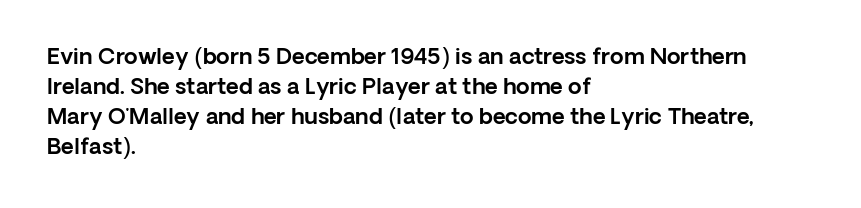
Q: Is the text italic (slanted)? A: No, it is upright.
Q: Is the text underlined? A: No.
Q: How is the paragraph aligned? A: Left-aligned.
Q: Is the spacing between letters normal or unusually wide? A: Normal.
Q: Is the spacing between lines tight, normal or loose? A: Normal.
